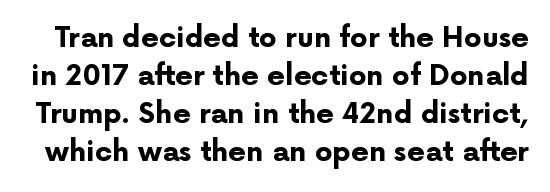
{"serif": "no", "italic": "no", "bold": "yes", "weight": "bold", "width": "normal", "stroke_contrast": "low", "x_height": "medium", "monospaced": "no", "underline": "no", "line_spacing": "normal", "line_spacing_ratio": 1.36, "letter_spacing": "normal", "letter_spacing_em": 0.0, "glyph_px": 28}
